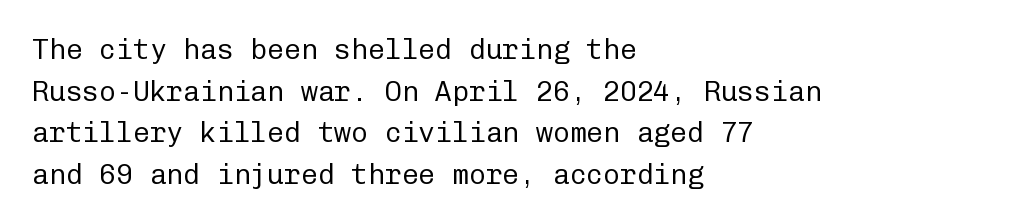
{"serif": "no", "italic": "no", "bold": "no", "weight": "regular", "width": "normal", "stroke_contrast": "low", "x_height": "medium", "monospaced": "yes", "underline": "no", "align": "left", "line_spacing": "normal", "line_spacing_ratio": 1.49, "letter_spacing": "normal", "letter_spacing_em": 0.0, "glyph_px": 28}
